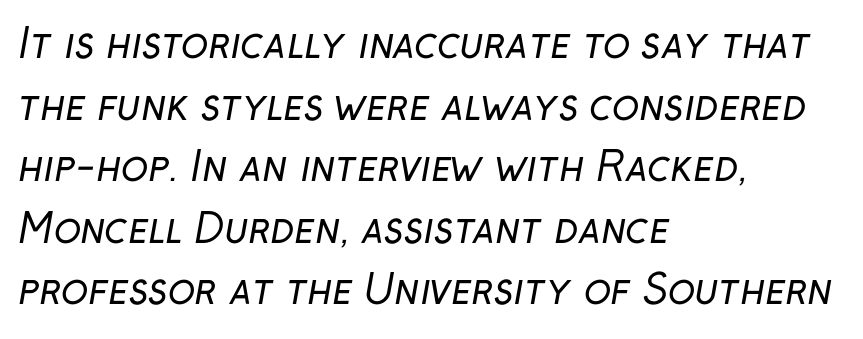
{"serif": "no", "bold": "no", "weight": "regular", "width": "normal", "stroke_contrast": "low", "x_height": "medium", "monospaced": "no", "underline": "no", "align": "left", "line_spacing": "normal", "line_spacing_ratio": 1.54, "letter_spacing": "normal", "letter_spacing_em": 0.0, "glyph_px": 40}
